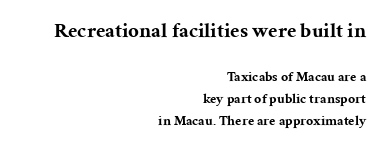
{"italic": "no", "bold": "yes", "underline": "no", "align": "right", "line_spacing": "normal", "line_spacing_ratio": 1.55, "letter_spacing": "normal", "letter_spacing_em": 0.0, "larger_block": "first", "size_ratio": 1.5, "glyph_px": 21}
